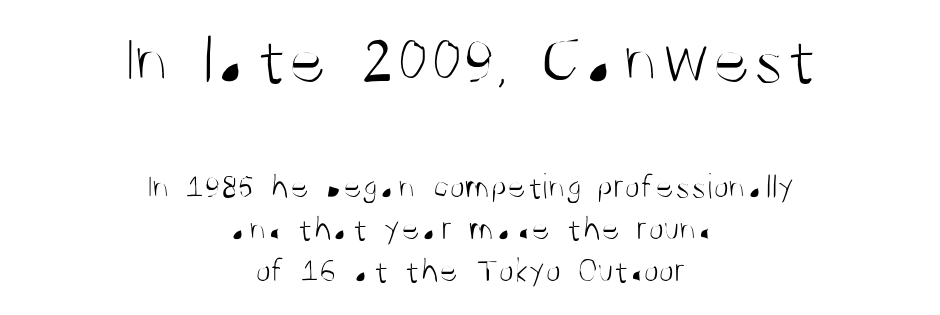
Q: Is the text bold? A: No.
Q: Is the text italic (slanted)? A: No, it is upright.
Q: Is the typeface a serif or a sans-serif typeface? A: Sans-serif.
Q: Is the text underlined? A: No.
Q: How is the paragraph aligned? A: Centered.
Q: Is the spacing between letters normal or unusually wide? A: Normal.
Q: Which block of text is set in a larger size, the first (top) or the second (bottom)? A: The first (top) one.
Q: Width (condensed, normal, or wide)? A: Condensed.
Q: Stroke contrast? A: Medium.
Q: x-height? A: Large.
Q: Monospaced? A: No.
